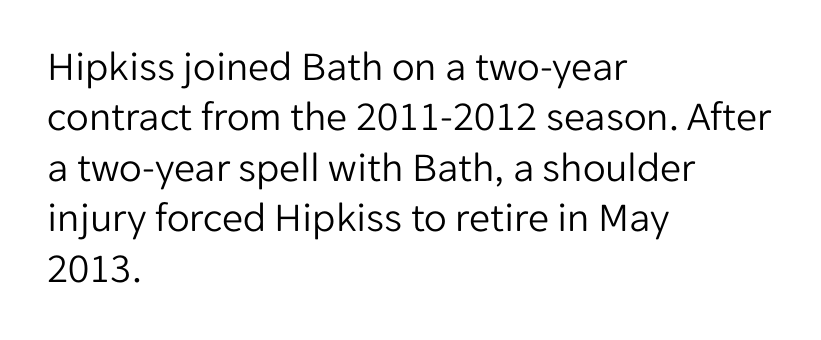
Q: Is the text bold? A: No.
Q: Is the text italic (slanted)? A: No, it is upright.
Q: Is the typeface a serif or a sans-serif typeface? A: Sans-serif.
Q: Is the text underlined? A: No.
Q: How is the paragraph aligned? A: Left-aligned.
Q: Is the spacing between letters normal or unusually wide? A: Normal.
Q: Width (condensed, normal, or wide)? A: Normal.
Q: Stroke contrast? A: Low.
Q: x-height? A: Medium.
Q: Monospaced? A: No.
